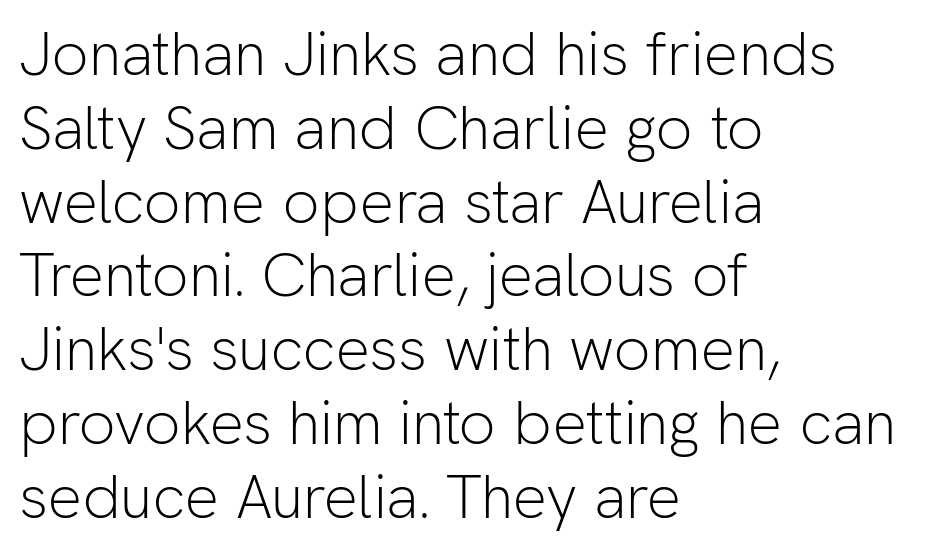
{"serif": "no", "italic": "no", "bold": "no", "weight": "light", "width": "normal", "stroke_contrast": "low", "x_height": "medium", "monospaced": "no", "underline": "no", "align": "left", "line_spacing_ratio": 1.21, "letter_spacing": "normal", "letter_spacing_em": 0.0, "glyph_px": 61}
